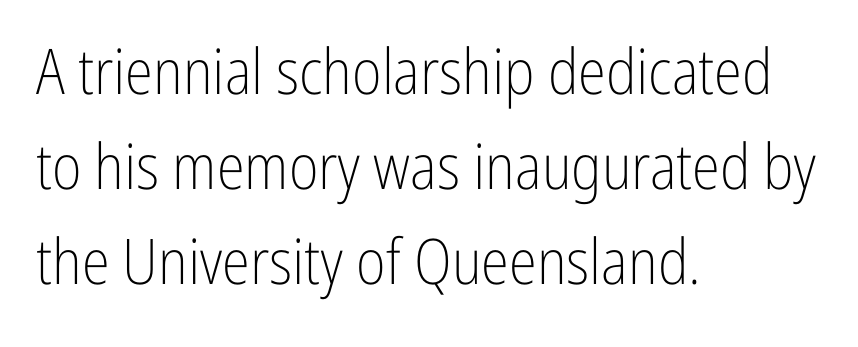
The image shows 63 px light, condensed sans-serif type, upright; set left-aligned, normal line spacing (1.51x), normal letter spacing, not underlined; low stroke contrast and a medium x-height.
